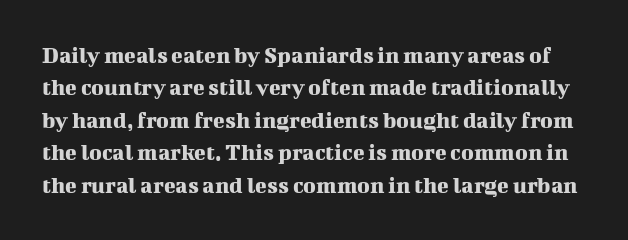
Q: Is the text italic (slanted)? A: No, it is upright.
Q: Is the text underlined? A: No.
Q: Is the spacing between letters normal or unusually wide? A: Normal.
Q: Is the spacing between lines tight, normal or loose? A: Normal.
